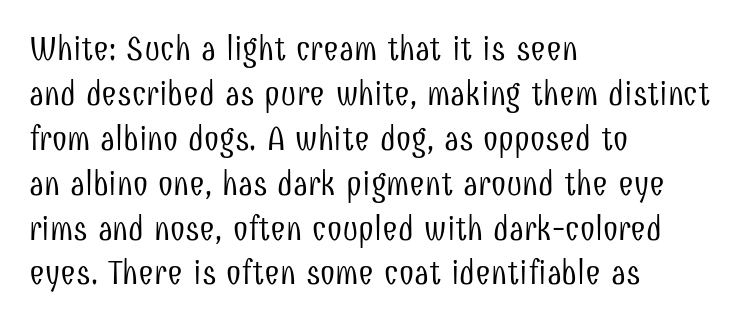
The image shows 34 px light, condensed sans-serif type, upright; set left-aligned, normal line spacing (1.32x), normal letter spacing, not underlined; low stroke contrast and a medium x-height.
